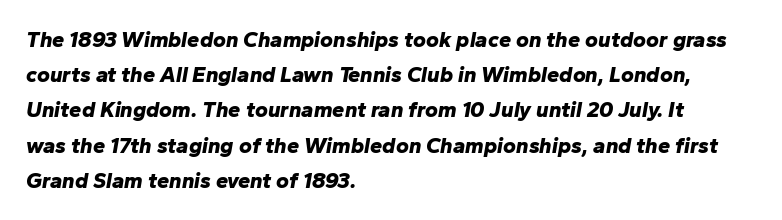
The image shows 22 px bold type, italic (leaning right); set left-aligned, normal line spacing (1.6x), normal letter spacing, not underlined.
